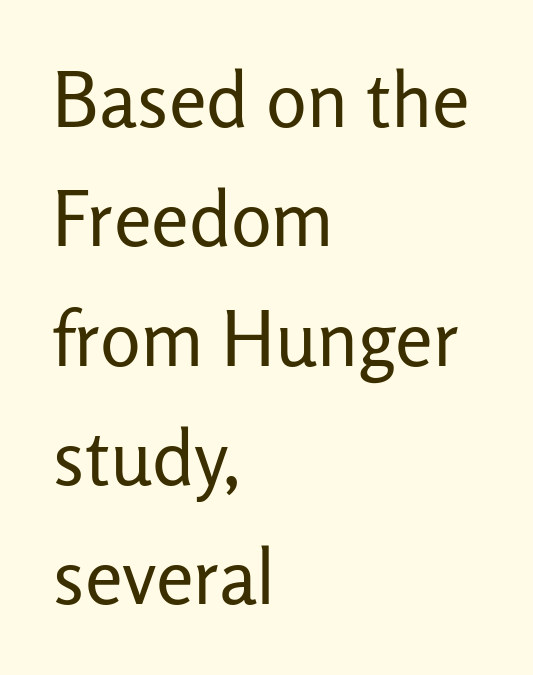
Q: Is the text bold? A: No.
Q: Is the text italic (slanted)? A: No, it is upright.
Q: Is the typeface a serif or a sans-serif typeface? A: Sans-serif.
Q: Is the text underlined? A: No.
Q: How is the paragraph aligned? A: Left-aligned.
Q: Is the spacing between letters normal or unusually wide? A: Normal.
Q: Is the spacing between lines tight, normal or loose? A: Normal.
Q: Width (condensed, normal, or wide)? A: Normal.
Q: Stroke contrast? A: Low.
Q: x-height? A: Medium.
Q: Monospaced? A: No.
